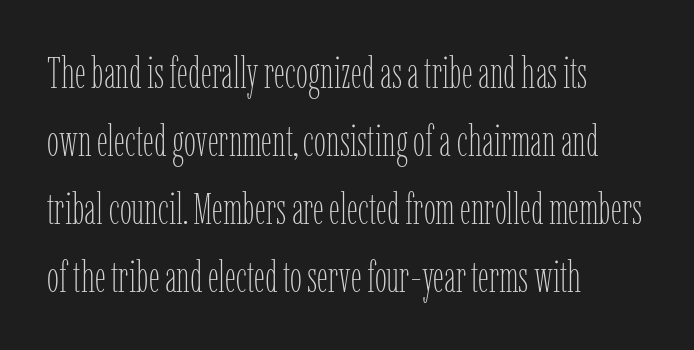
Q: Is the text bold? A: No.
Q: Is the text italic (slanted)? A: No, it is upright.
Q: Is the text underlined? A: No.
Q: How is the paragraph aligned? A: Left-aligned.
Q: Is the spacing between letters normal or unusually wide? A: Normal.
Q: Is the spacing between lines tight, normal or loose? A: Normal.
Q: Width (condensed, normal, or wide)? A: Condensed.
Q: Stroke contrast? A: Low.
Q: x-height? A: Medium.
Q: Monospaced? A: No.
